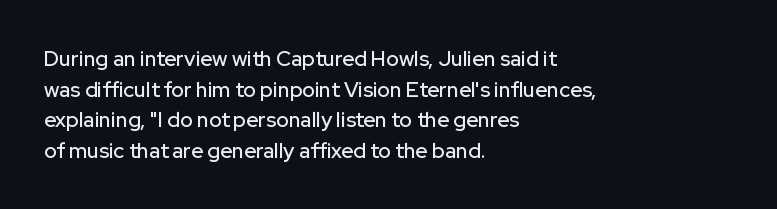
Q: Is the text italic (slanted)? A: No, it is upright.
Q: Is the text underlined? A: No.
Q: How is the paragraph aligned? A: Left-aligned.
Q: Is the spacing between letters normal or unusually wide? A: Normal.
Q: Is the spacing between lines tight, normal or loose? A: Normal.
